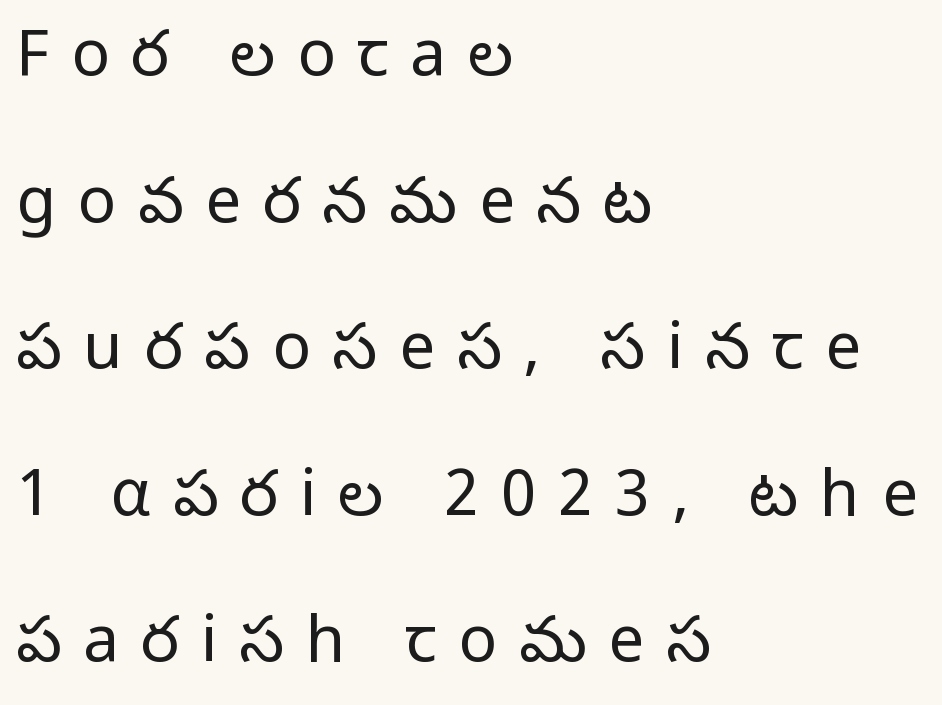
Q: Is the text bold? A: No.
Q: Is the text italic (slanted)? A: No, it is upright.
Q: Is the typeface a serif or a sans-serif typeface? A: Sans-serif.
Q: Is the text underlined? A: No.
Q: How is the paragraph aligned? A: Left-aligned.
Q: Is the spacing between letters normal or unusually wide? A: Unusually wide.
Q: Is the spacing between lines tight, normal or loose? A: Loose.
Q: Width (condensed, normal, or wide)? A: Normal.
Q: Stroke contrast? A: Low.
Q: x-height? A: Medium.
Q: Monospaced? A: No.
